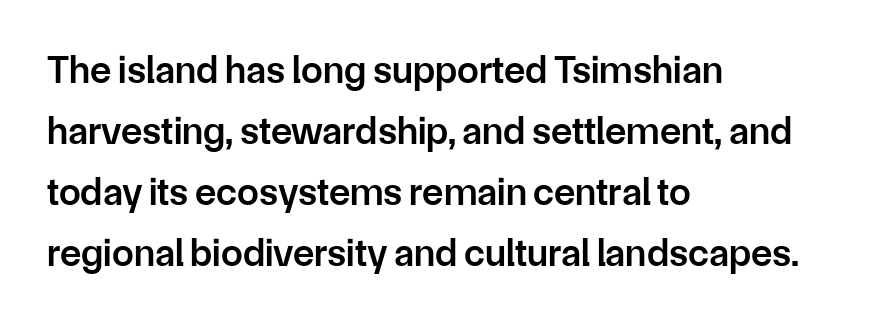
The image shows 39 px semibold sans-serif type, upright; set left-aligned, normal line spacing (1.56x), normal letter spacing, not underlined; low stroke contrast and a medium x-height.
